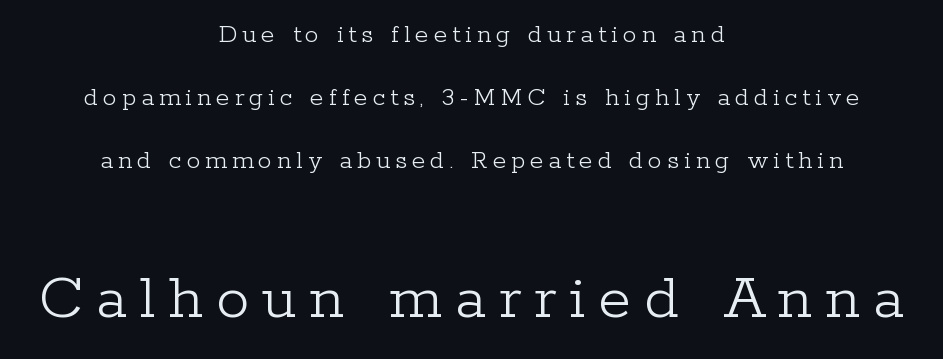
The image shows 67 px light serif type, upright; set centered, loose line spacing (2.34x), not underlined; the second (bottom) block is 2.48x larger; low stroke contrast and a medium x-height.
